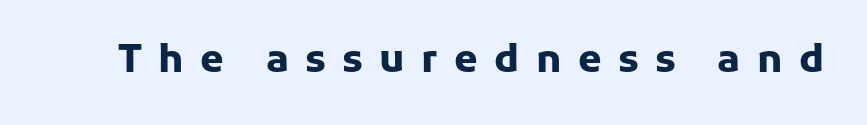
A typesetter would call this proportional, since set widths differ per character. The lettering holds an erect, upright posture throughout. You can tell from the bare stems that sans-serif type was used. Students, this is bold: see how much ink each stroke carries. Substantial extra tracking has been applied to these lines. Anything drawn beneath the words? Only blank space.
